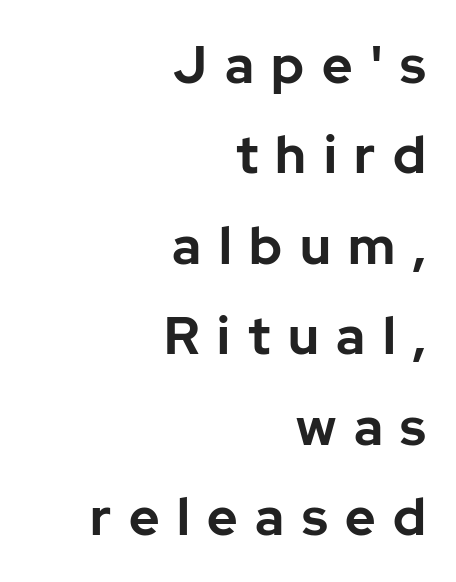
The image shows 52 px bold sans-serif type, upright; set right-aligned, line spacing 1.74x, unusually wide letter spacing (+0.34 em), not underlined; low stroke contrast and a medium x-height.
